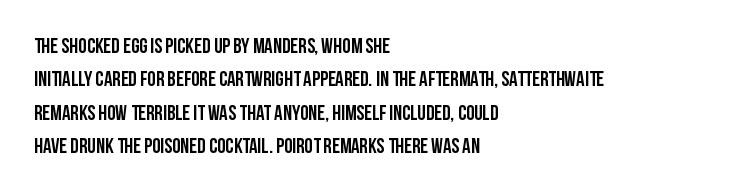
Q: Is the text italic (slanted)? A: No, it is upright.
Q: Is the text underlined? A: No.
Q: How is the paragraph aligned? A: Left-aligned.
Q: Is the spacing between letters normal or unusually wide? A: Normal.
Q: Is the spacing between lines tight, normal or loose? A: Normal.
